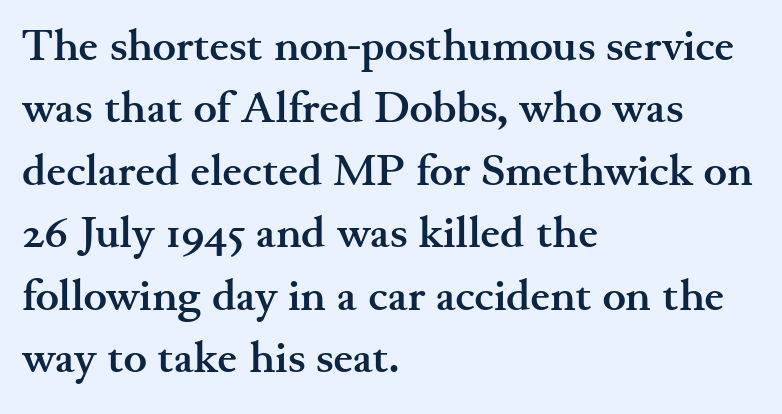
{"serif": "yes", "italic": "no", "bold": "yes", "weight": "semibold", "width": "wide", "stroke_contrast": "medium", "x_height": "small", "monospaced": "no", "underline": "no", "align": "left", "line_spacing": "normal", "line_spacing_ratio": 1.42, "letter_spacing": "normal", "letter_spacing_em": 0.0, "glyph_px": 44}
